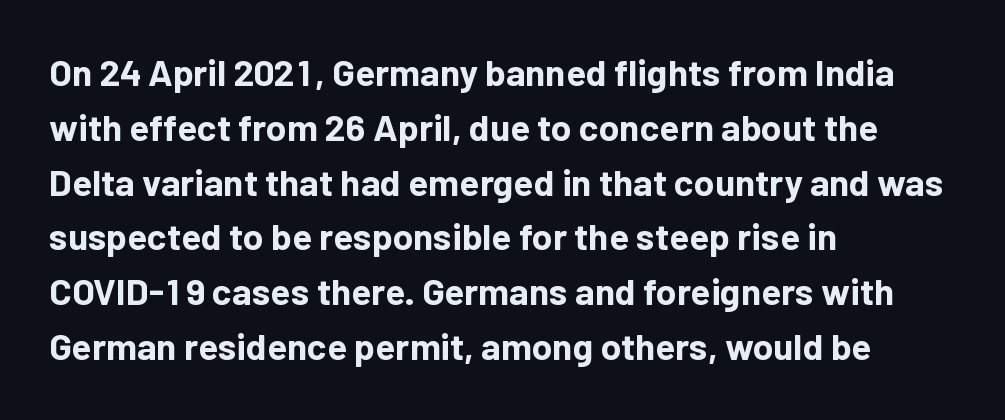
Q: Is the text bold? A: Yes.
Q: Is the text italic (slanted)? A: No, it is upright.
Q: Is the typeface a serif or a sans-serif typeface? A: Sans-serif.
Q: Is the text underlined? A: No.
Q: How is the paragraph aligned? A: Left-aligned.
Q: Is the spacing between letters normal or unusually wide? A: Normal.
Q: Is the spacing between lines tight, normal or loose? A: Normal.
Q: Width (condensed, normal, or wide)? A: Normal.
Q: Stroke contrast? A: Low.
Q: x-height? A: Medium.
Q: Monospaced? A: No.
